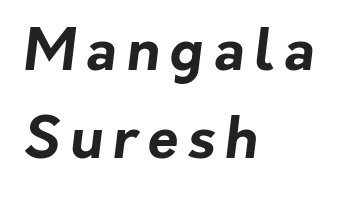
Q: Is the text bold? A: Yes.
Q: Is the typeface a serif or a sans-serif typeface? A: Sans-serif.
Q: Is the text underlined? A: No.
Q: How is the paragraph aligned? A: Left-aligned.
Q: Is the spacing between lines tight, normal or loose? A: Normal.
Q: Width (condensed, normal, or wide)? A: Normal.
Q: Stroke contrast? A: Low.
Q: x-height? A: Medium.
Q: Monospaced? A: No.
